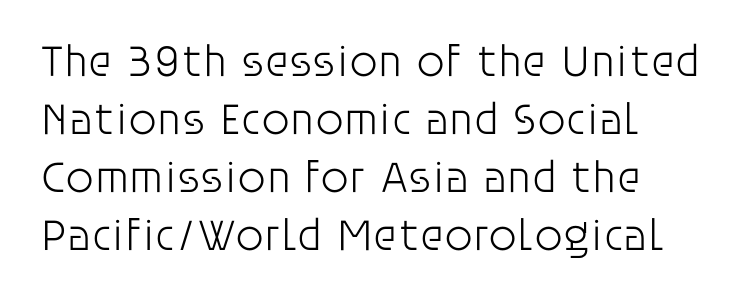
Q: Is the text bold? A: No.
Q: Is the text italic (slanted)? A: No, it is upright.
Q: Is the typeface a serif or a sans-serif typeface? A: Sans-serif.
Q: Is the text underlined? A: No.
Q: How is the paragraph aligned? A: Left-aligned.
Q: Is the spacing between letters normal or unusually wide? A: Normal.
Q: Is the spacing between lines tight, normal or loose? A: Normal.
Q: Width (condensed, normal, or wide)? A: Normal.
Q: Stroke contrast? A: Low.
Q: x-height? A: Large.
Q: Monospaced? A: No.
